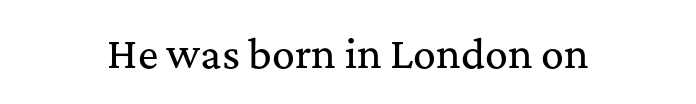
Q: Is the text italic (slanted)? A: No, it is upright.
Q: Is the typeface a serif or a sans-serif typeface? A: Serif.
Q: Is the text underlined? A: No.
Q: How is the paragraph aligned? A: Centered.
Q: Is the spacing between letters normal or unusually wide? A: Normal.
Q: Width (condensed, normal, or wide)? A: Normal.
Q: Stroke contrast? A: Medium.
Q: x-height? A: Medium.
Q: Monospaced? A: No.
